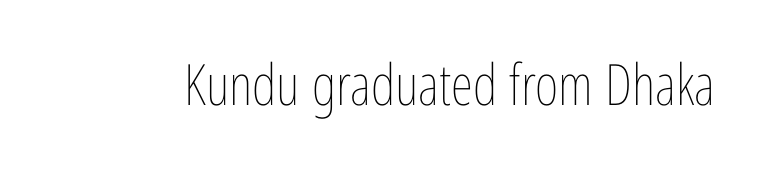
The image shows 57 px thin, condensed type, upright; set normal letter spacing, not underlined; low stroke contrast and a medium x-height.
